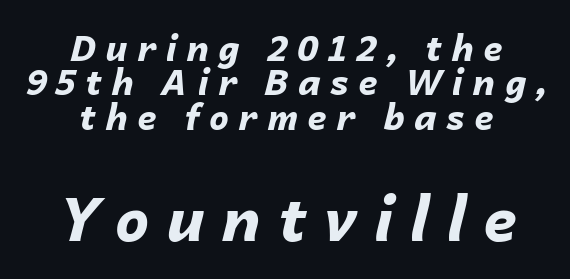
Strokes here are thick enough to call this a true bold. Where is the straight margin? There isn't one; the lines are centered. Leading is clearly below the norm, producing a dense column. Is the type slanted? Yes — the strokes lean at a clear angle. The later block is typeset at a bigger size than the earlier block. The words here are not underlined.
